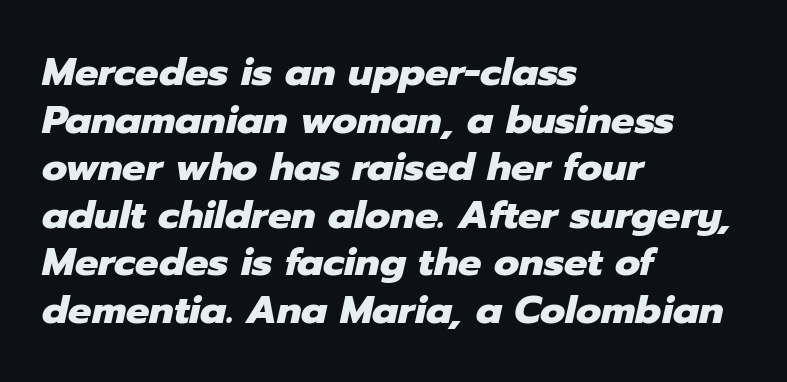
The image shows 39 px heavy type, italic (leaning right); set left-aligned, line spacing 1.22x, normal letter spacing, not underlined; low stroke contrast and a medium x-height.
